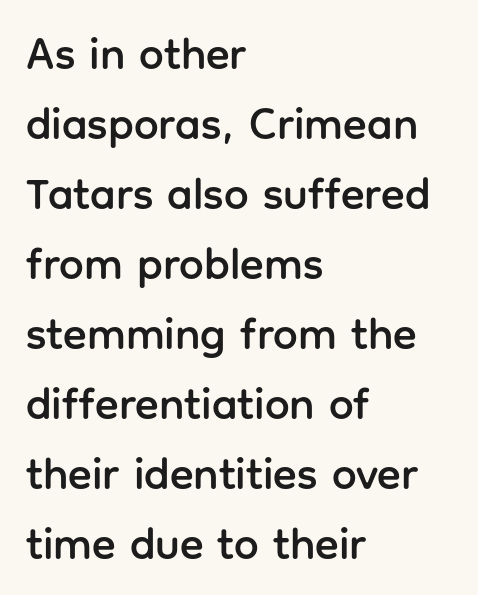
Q: Is the text italic (slanted)? A: No, it is upright.
Q: Is the typeface a serif or a sans-serif typeface? A: Sans-serif.
Q: Is the text underlined? A: No.
Q: How is the paragraph aligned? A: Left-aligned.
Q: Is the spacing between letters normal or unusually wide? A: Normal.
Q: Is the spacing between lines tight, normal or loose? A: Normal.
Q: Width (condensed, normal, or wide)? A: Normal.
Q: Stroke contrast? A: Low.
Q: x-height? A: Medium.
Q: Monospaced? A: No.
